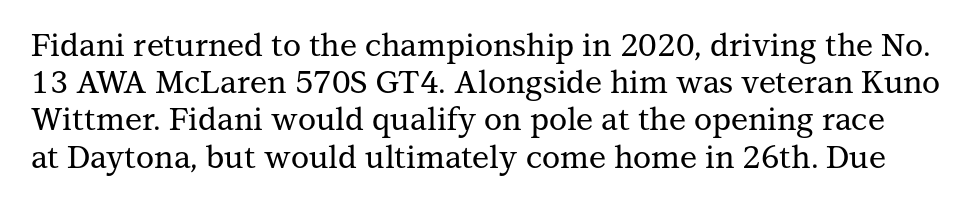
Q: Is the text italic (slanted)? A: No, it is upright.
Q: Is the typeface a serif or a sans-serif typeface? A: Serif.
Q: Is the text underlined? A: No.
Q: Is the spacing between letters normal or unusually wide? A: Normal.
Q: Width (condensed, normal, or wide)? A: Normal.
Q: Stroke contrast? A: Medium.
Q: x-height? A: Medium.
Q: Monospaced? A: No.
